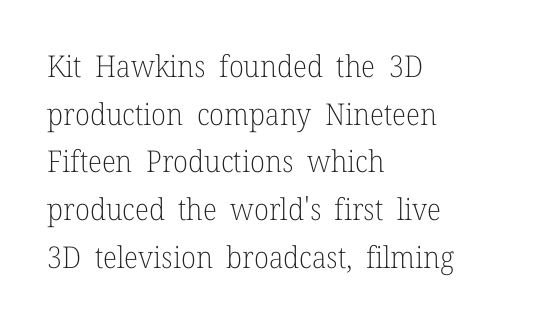
The image shows 30 px light serif type, upright; set left-aligned, normal line spacing (1.59x), normal letter spacing, not underlined; low stroke contrast and a medium x-height.
